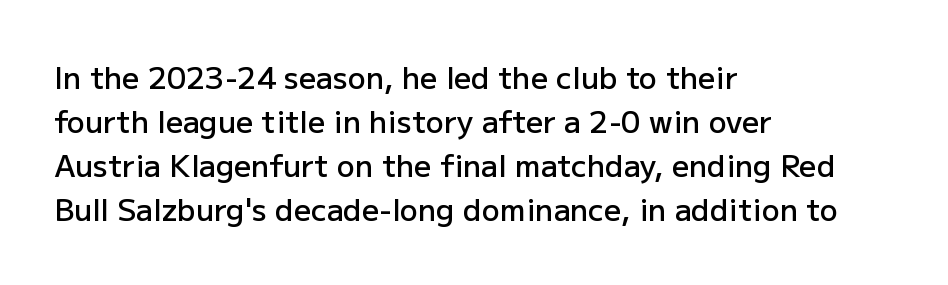
Q: Is the text bold? A: Semi-bold.
Q: Is the text italic (slanted)? A: No, it is upright.
Q: Is the typeface a serif or a sans-serif typeface? A: Sans-serif.
Q: Is the text underlined? A: No.
Q: How is the paragraph aligned? A: Left-aligned.
Q: Is the spacing between letters normal or unusually wide? A: Normal.
Q: Is the spacing between lines tight, normal or loose? A: Normal.
Q: Width (condensed, normal, or wide)? A: Normal.
Q: Stroke contrast? A: Low.
Q: x-height? A: Medium.
Q: Monospaced? A: No.
